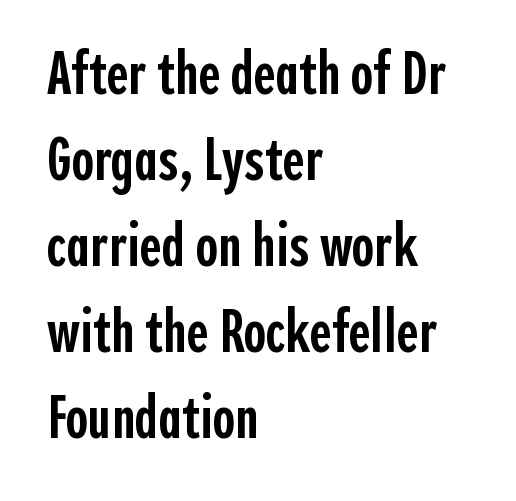
{"serif": "no", "italic": "no", "bold": "semi", "weight": "semibold", "width": "condensed", "x_height": "medium", "monospaced": "no", "underline": "no", "align": "left", "line_spacing": "normal", "line_spacing_ratio": 1.41, "letter_spacing": "normal", "letter_spacing_em": 0.0, "glyph_px": 61}
